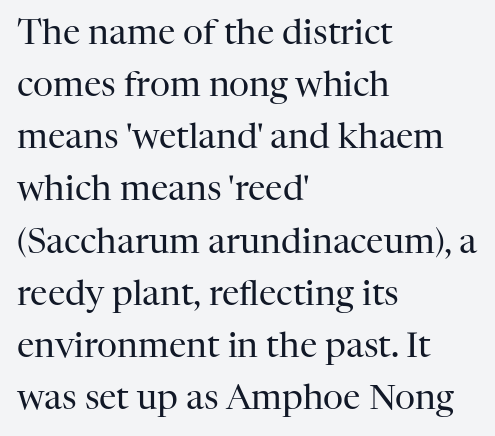
{"serif": "yes", "italic": "no", "bold": "no", "weight": "regular", "width": "normal", "stroke_contrast": "high", "x_height": "medium", "monospaced": "no", "underline": "no", "align": "left", "line_spacing": "normal", "line_spacing_ratio": 1.49, "letter_spacing": "normal", "letter_spacing_em": 0.0, "glyph_px": 35}
